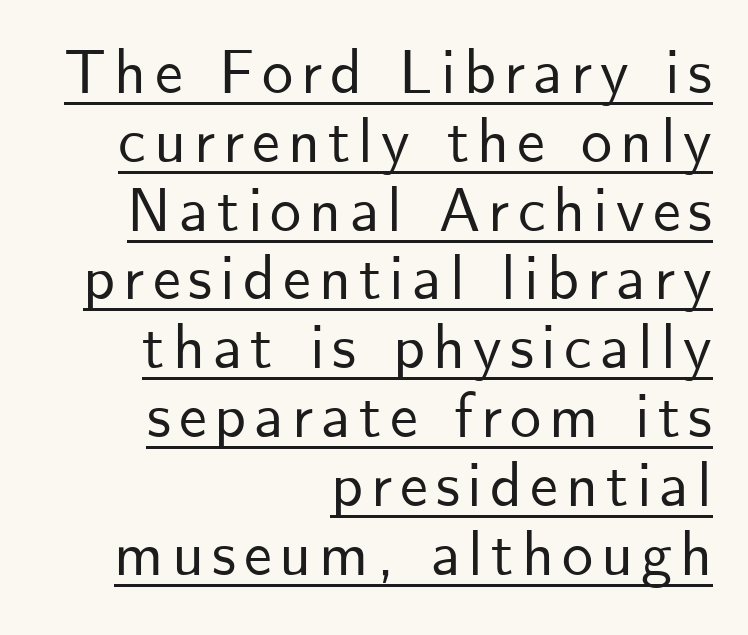
Q: Is the text italic (slanted)? A: No, it is upright.
Q: Is the typeface a serif or a sans-serif typeface? A: Sans-serif.
Q: Is the text underlined? A: Yes.
Q: How is the paragraph aligned? A: Right-aligned.
Q: Is the spacing between lines tight, normal or loose? A: Tight.
Q: Width (condensed, normal, or wide)? A: Normal.
Q: Stroke contrast? A: Low.
Q: x-height? A: Small.
Q: Monospaced? A: No.
